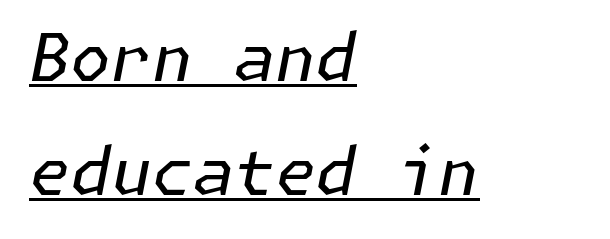
Nothing heavy about these letters — not bold at all. Observe the ordinary spacing: letters are neighbours, not strangers. In terms of posture, this sample is oblique. Horizontal alignment here is leftward, the default for most running prose. A typographer would call this underscored text.
